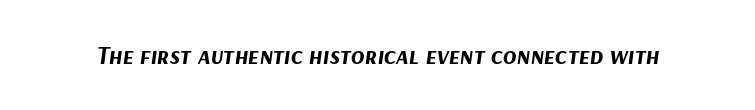
{"italic": "yes", "lean": "right", "slant_degrees": 9, "bold": "yes", "underline": "no", "letter_spacing": "normal", "letter_spacing_em": 0.0, "glyph_px": 25}
